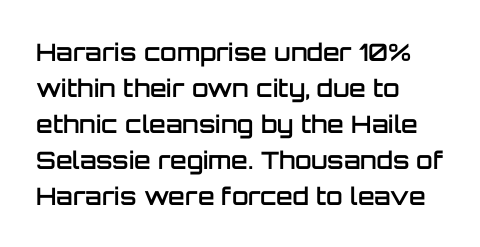
{"italic": "no", "bold": "semi", "underline": "no", "align": "left", "line_spacing": "normal", "line_spacing_ratio": 1.5, "letter_spacing": "normal", "letter_spacing_em": 0.0, "glyph_px": 24}
